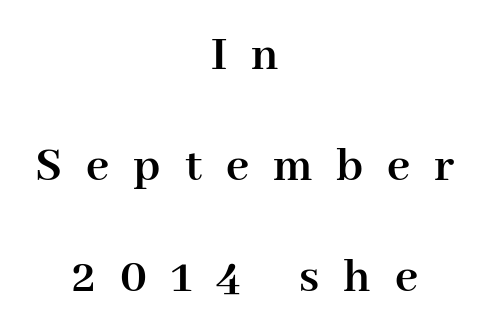
The rag falls on both sides of this text block equally. Yep, those are serifs on the letters. Display-style spreading of the glyphs; the letterfit is very open. Ordinary non-slanted type is in use. You could not count columns in this text — the font is proportionally spaced.
